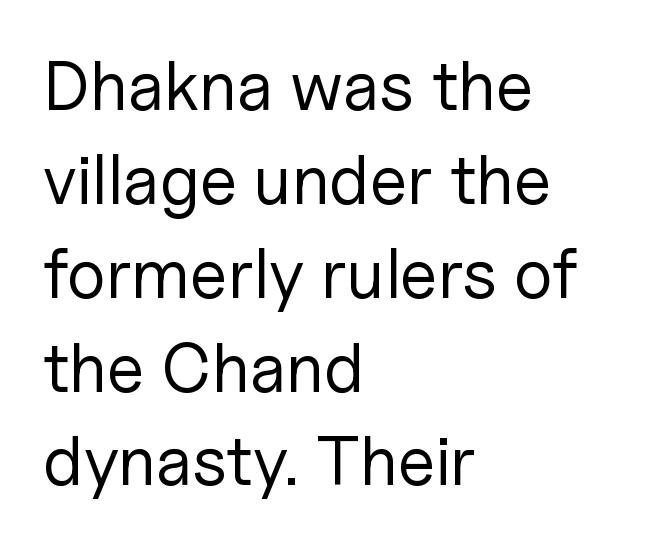
Q: Is the text bold? A: No.
Q: Is the text italic (slanted)? A: No, it is upright.
Q: Is the typeface a serif or a sans-serif typeface? A: Sans-serif.
Q: Is the text underlined? A: No.
Q: How is the paragraph aligned? A: Left-aligned.
Q: Is the spacing between letters normal or unusually wide? A: Normal.
Q: Is the spacing between lines tight, normal or loose? A: Normal.
Q: Width (condensed, normal, or wide)? A: Normal.
Q: Stroke contrast? A: Low.
Q: x-height? A: Medium.
Q: Monospaced? A: No.
